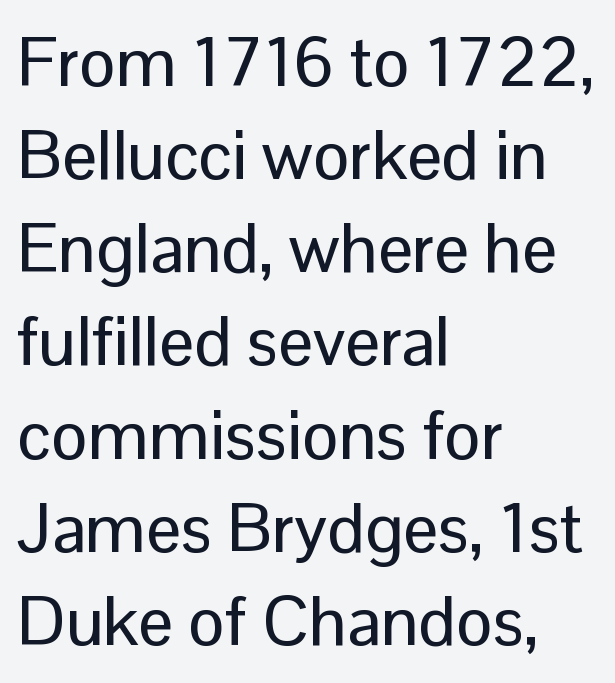
{"serif": "no", "italic": "no", "width": "normal", "stroke_contrast": "low", "x_height": "medium", "monospaced": "no", "underline": "no", "align": "left", "line_spacing": "normal", "line_spacing_ratio": 1.35, "letter_spacing": "normal", "letter_spacing_em": 0.0, "glyph_px": 69}
